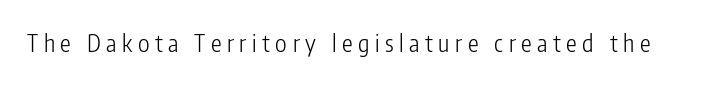
Q: Is the text bold? A: No.
Q: Is the text italic (slanted)? A: No, it is upright.
Q: Is the text underlined? A: No.
Q: Is the spacing between letters normal or unusually wide? A: Unusually wide.
